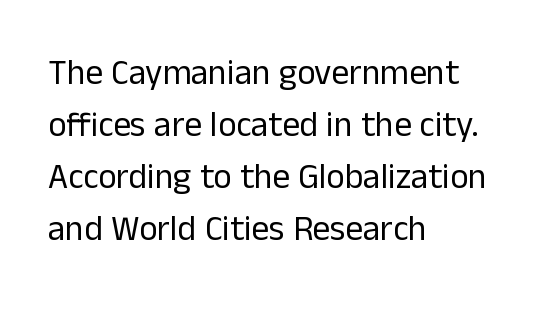
{"serif": "no", "italic": "no", "bold": "no", "weight": "regular", "width": "normal", "stroke_contrast": "low", "x_height": "medium", "monospaced": "no", "underline": "no", "align": "left", "line_spacing": "normal", "line_spacing_ratio": 1.49, "letter_spacing": "normal", "letter_spacing_em": 0.0, "glyph_px": 35}
